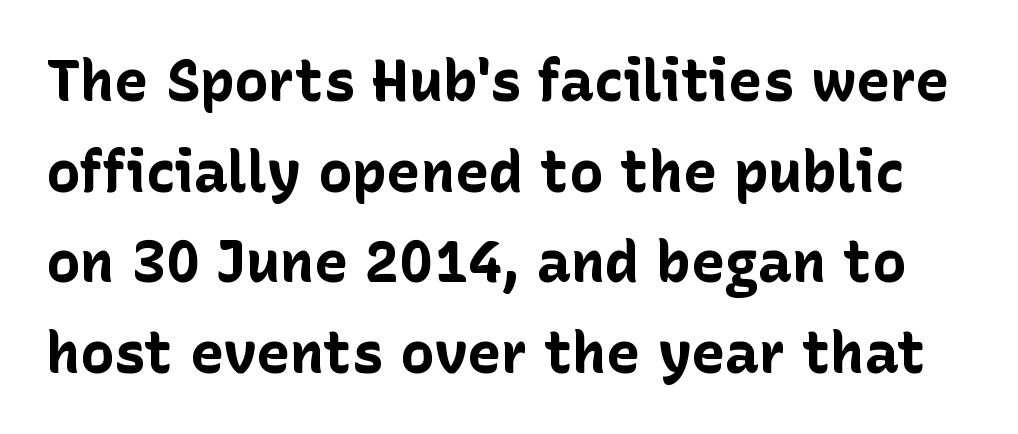
Honestly, there is no underline to notice here at all. Does the leading feel generous? No, just average. The type family on display is of the sans-serif kind. Is the letter spacing exaggerated? No — it looks like the ordinary default. Character widths vary here, with narrow letters taking less room than wide ones.
